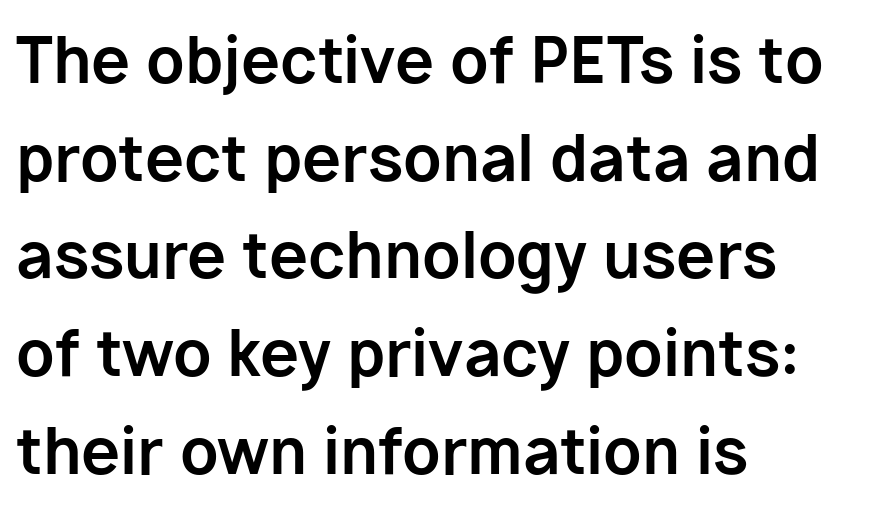
Q: Is the text bold? A: Yes.
Q: Is the text italic (slanted)? A: No, it is upright.
Q: Is the typeface a serif or a sans-serif typeface? A: Sans-serif.
Q: Is the text underlined? A: No.
Q: How is the paragraph aligned? A: Left-aligned.
Q: Is the spacing between letters normal or unusually wide? A: Normal.
Q: Is the spacing between lines tight, normal or loose? A: Normal.
Q: Width (condensed, normal, or wide)? A: Normal.
Q: Stroke contrast? A: Low.
Q: x-height? A: Medium.
Q: Monospaced? A: No.
